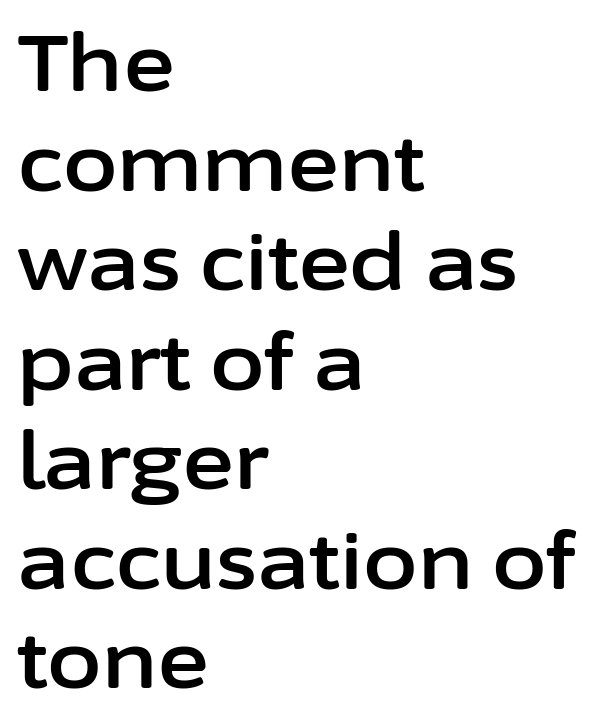
{"serif": "no", "italic": "no", "width": "normal", "stroke_contrast": "low", "x_height": "medium", "monospaced": "no", "underline": "no", "align": "left", "line_spacing": "normal", "line_spacing_ratio": 1.26, "letter_spacing": "normal", "letter_spacing_em": 0.0, "glyph_px": 79}
